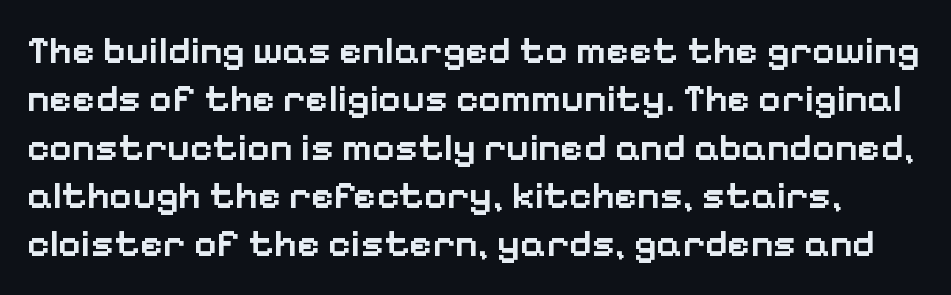
The image shows 39 px semibold sans-serif type, upright; set line spacing 1.24x, normal letter spacing, not underlined; low stroke contrast and a medium x-height.
